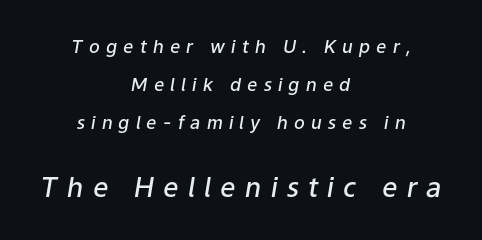
Whoever set this chose breathing room over compactness in the vertical rhythm. A student would call this center alignment; a typographer would say set centered. Here the second block reads like a headline and the first like body copy. Underlining? Definitely not there. The text carries the slant typical of an italic or oblique font.
